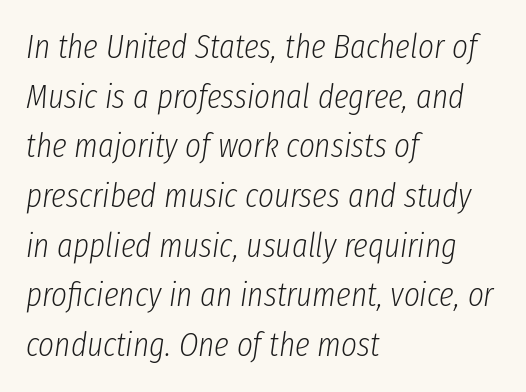
The image shows 34 px light, condensed type, italic (leaning right); set left-aligned, normal line spacing (1.46x), normal letter spacing, not underlined; low stroke contrast and a medium x-height.
